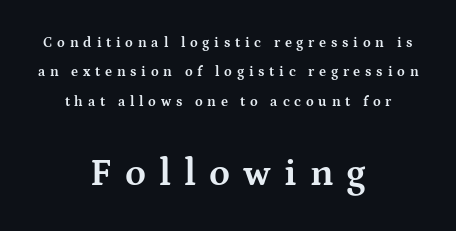
Q: Is the text bold? A: Yes.
Q: Is the text italic (slanted)? A: No, it is upright.
Q: Is the typeface a serif or a sans-serif typeface? A: Serif.
Q: Is the text underlined? A: No.
Q: How is the paragraph aligned? A: Centered.
Q: Is the spacing between letters normal or unusually wide? A: Unusually wide.
Q: Is the spacing between lines tight, normal or loose? A: Loose.
Q: Which block of text is set in a larger size, the first (top) or the second (bottom)? A: The second (bottom) one.
Q: Width (condensed, normal, or wide)? A: Wide.
Q: Stroke contrast? A: Medium.
Q: x-height? A: Medium.
Q: Monospaced? A: No.
